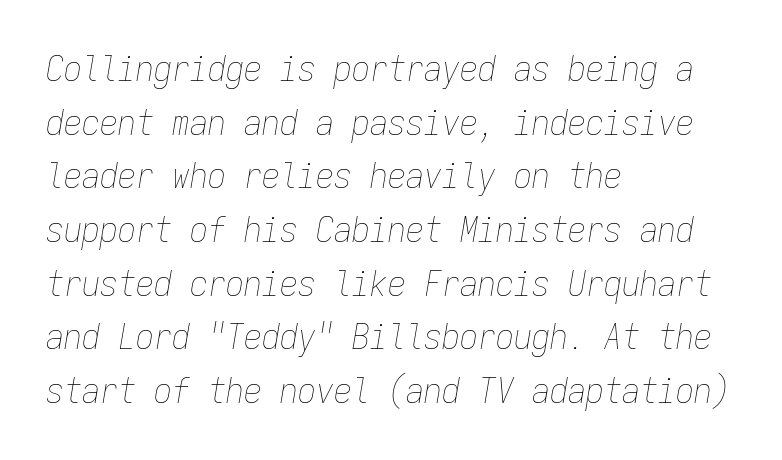
The image shows 36 px thin, condensed type, italic (leaning right), monospaced; set left-aligned, normal line spacing (1.49x), normal letter spacing, not underlined; low stroke contrast and a medium x-height.
